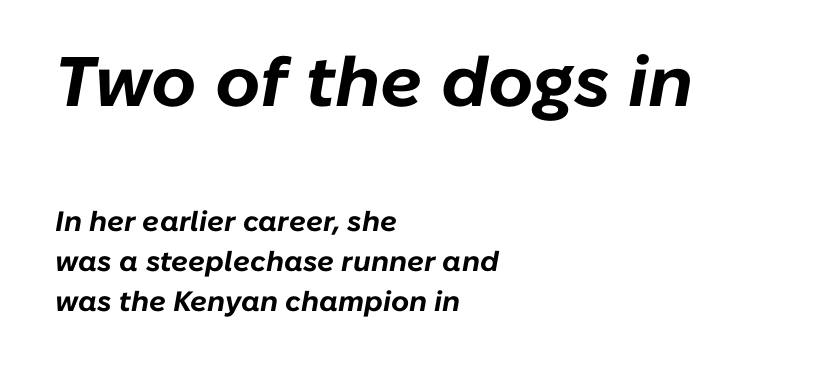
Q: Is the text bold? A: Yes.
Q: Is the text italic (slanted)? A: Yes, it leans right by about 10 degrees.
Q: Is the text underlined? A: No.
Q: How is the paragraph aligned? A: Left-aligned.
Q: Is the spacing between letters normal or unusually wide? A: Normal.
Q: Is the spacing between lines tight, normal or loose? A: Normal.
Q: Which block of text is set in a larger size, the first (top) or the second (bottom)? A: The first (top) one.
Q: Width (condensed, normal, or wide)? A: Normal.
Q: Stroke contrast? A: Low.
Q: x-height? A: Medium.
Q: Monospaced? A: No.
